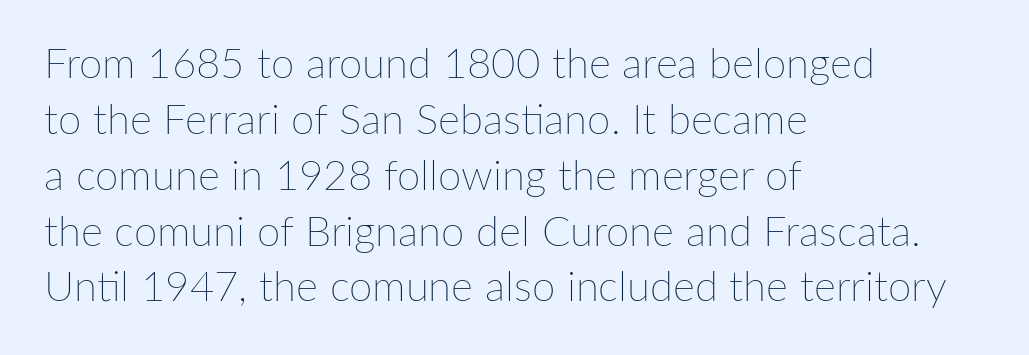
Q: Is the text bold? A: No.
Q: Is the text italic (slanted)? A: No, it is upright.
Q: Is the text underlined? A: No.
Q: How is the paragraph aligned? A: Left-aligned.
Q: Is the spacing between letters normal or unusually wide? A: Normal.
Q: Is the spacing between lines tight, normal or loose? A: Normal.
Q: Width (condensed, normal, or wide)? A: Normal.
Q: Stroke contrast? A: Low.
Q: x-height? A: Medium.
Q: Monospaced? A: No.
